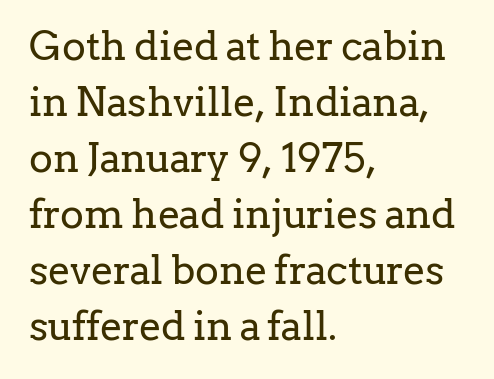
{"serif": "yes", "italic": "no", "bold": "no", "weight": "regular", "width": "normal", "stroke_contrast": "low", "x_height": "medium", "monospaced": "no", "underline": "no", "align": "left", "line_spacing": "normal", "line_spacing_ratio": 1.4, "letter_spacing": "normal", "letter_spacing_em": 0.0, "glyph_px": 40}
